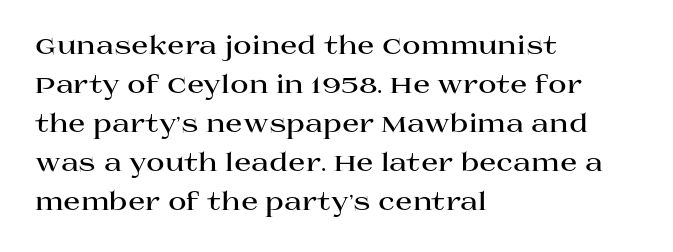
Vertical strokes here are truly vertical. In terms of letterspacing, this is plain default setting. This block has exactly the height ordinary leading produces. Pretty heavy lettering here — definitely bold.
